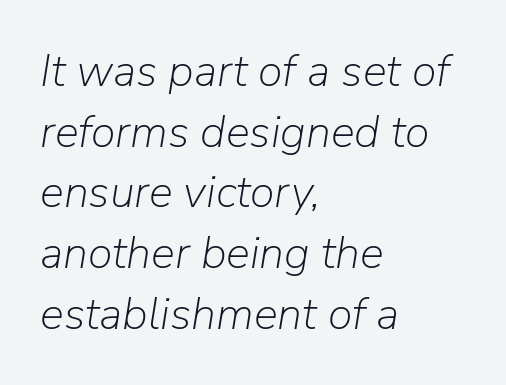
Q: Is the text bold? A: No.
Q: Is the text italic (slanted)? A: Yes, it leans right by about 9 degrees.
Q: Is the text underlined? A: No.
Q: How is the paragraph aligned? A: Left-aligned.
Q: Is the spacing between letters normal or unusually wide? A: Normal.
Q: Is the spacing between lines tight, normal or loose? A: Normal.
Q: Width (condensed, normal, or wide)? A: Normal.
Q: Stroke contrast? A: Low.
Q: x-height? A: Medium.
Q: Monospaced? A: No.
